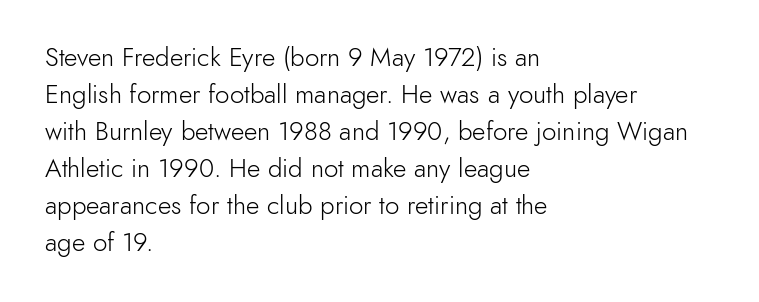
{"italic": "no", "bold": "no", "underline": "no", "align": "left", "line_spacing": "normal", "line_spacing_ratio": 1.42, "letter_spacing": "normal", "letter_spacing_em": 0.0, "glyph_px": 26}
